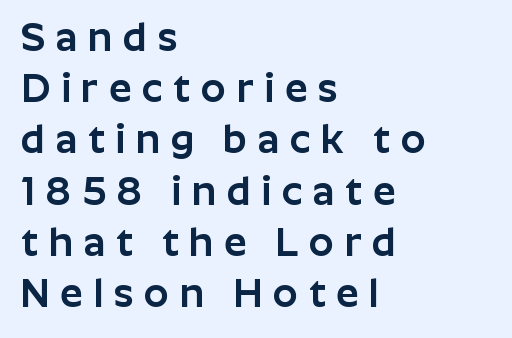
Underline: absent. Style check: upright. Which margin do the lines hug? The left one — the right edge is uneven. These lines have a slow, spaced-out rhythm from letter to letter.
